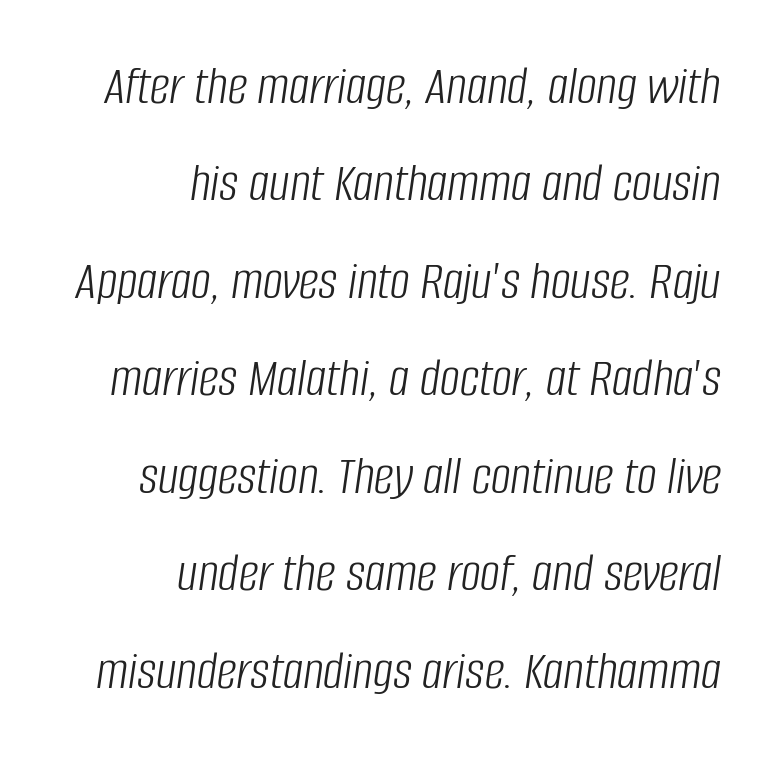
Q: Is the text bold? A: No.
Q: Is the text italic (slanted)? A: Yes, it leans right by about 8 degrees.
Q: Is the text underlined? A: No.
Q: How is the paragraph aligned? A: Right-aligned.
Q: Is the spacing between letters normal or unusually wide? A: Normal.
Q: Width (condensed, normal, or wide)? A: Condensed.
Q: Stroke contrast? A: Low.
Q: x-height? A: Large.
Q: Monospaced? A: No.
